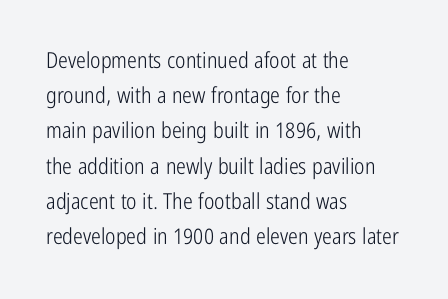
A quiet, ordinary-to-light weight characterises the typeface. Default kerning and tracking; the words read as compact shapes. These lines stack with their left ends in a neat column. The leading is moderate, giving the passage an even texture.
